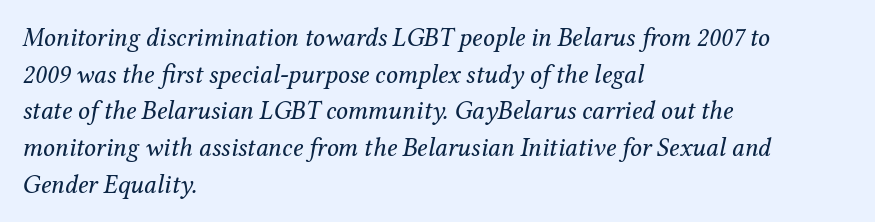
Has an underline been added? It has not. One-word summary of the alignment: left. Regarding leading, the lines here are spaced in the standard way. Yep, that's italic — everything's leaning. Caption: face not bold, strokes unweighted. The letterforms sit shoulder to shoulder at normal distance.
